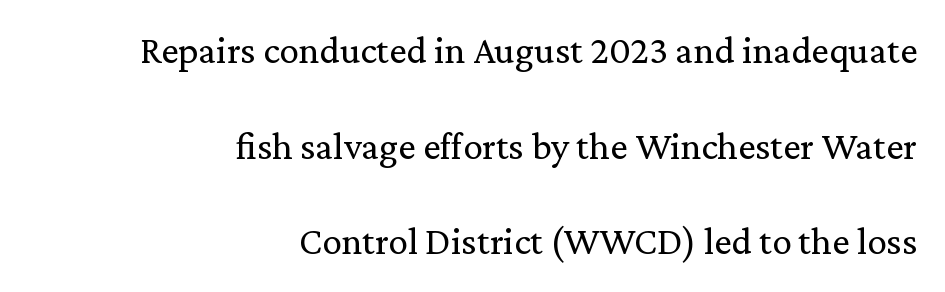
{"serif": "yes", "italic": "no", "bold": "no", "weight": "regular", "width": "normal", "stroke_contrast": "medium", "x_height": "medium", "monospaced": "no", "underline": "no", "align": "right", "line_spacing": "loose", "line_spacing_ratio": 2.45, "letter_spacing": "normal", "letter_spacing_em": 0.0, "glyph_px": 39}
